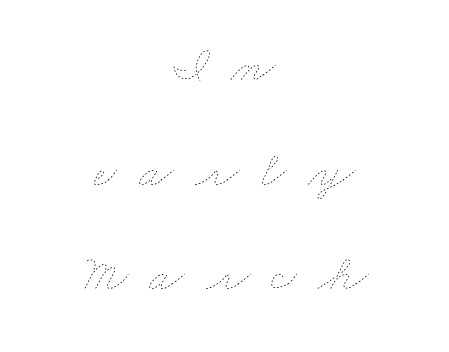
Q: Is the text bold? A: No.
Q: Is the text underlined? A: No.
Q: How is the paragraph aligned? A: Centered.
Q: Is the spacing between letters normal or unusually wide? A: Unusually wide.
Q: Is the spacing between lines tight, normal or loose? A: Loose.
Q: Width (condensed, normal, or wide)? A: Wide.
Q: Stroke contrast? A: Low.
Q: x-height? A: Small.
Q: Monospaced? A: No.
